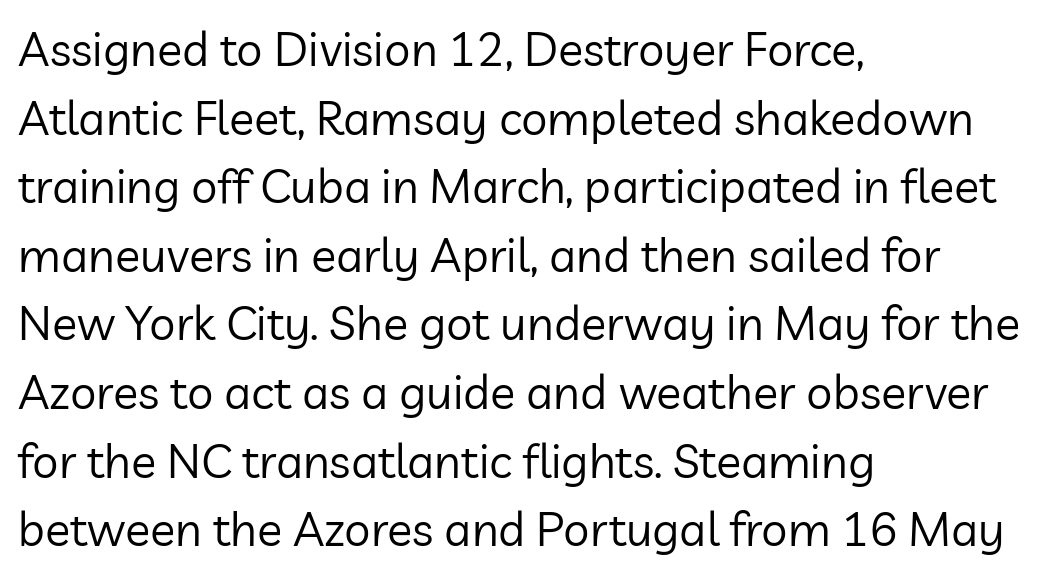
Q: Is the text bold? A: No.
Q: Is the text italic (slanted)? A: No, it is upright.
Q: Is the typeface a serif or a sans-serif typeface? A: Sans-serif.
Q: Is the text underlined? A: No.
Q: How is the paragraph aligned? A: Left-aligned.
Q: Is the spacing between letters normal or unusually wide? A: Normal.
Q: Is the spacing between lines tight, normal or loose? A: Normal.
Q: Width (condensed, normal, or wide)? A: Normal.
Q: Stroke contrast? A: Low.
Q: x-height? A: Medium.
Q: Monospaced? A: No.
